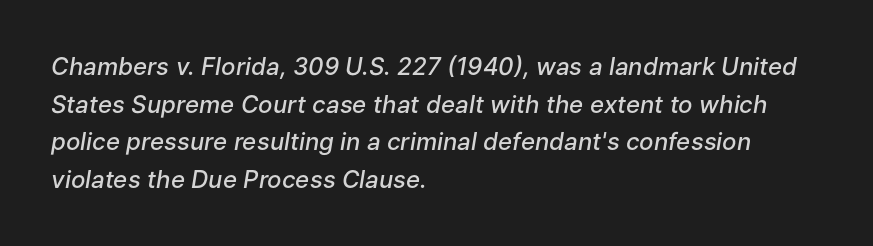
The horizontal fit of the characters is conventional and even. How would I describe the line gaps? Plain and ordinary. Notice how the stems are inclined rather than vertical — that's the hallmark of italics. Decoration check: the copy has no underline. Each line starts at the same left margin while the right side varies. This is moderately heavy type, rendered in semibold.
